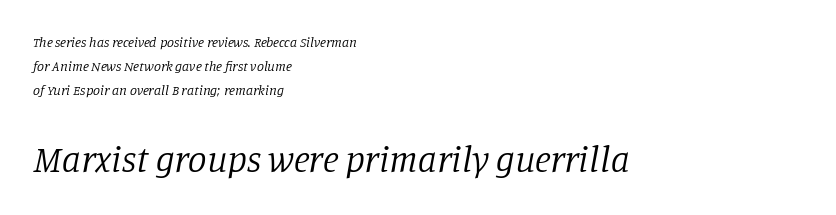
{"serif": "yes", "italic": "yes", "lean": "right", "slant_degrees": 11, "bold": "no", "weight": "regular", "width": "normal", "stroke_contrast": "low", "x_height": "large", "monospaced": "no", "underline": "no", "align": "left", "line_spacing_ratio": 1.73, "letter_spacing": "normal", "letter_spacing_em": 0.0, "larger_block": "second", "size_ratio": 2.64, "glyph_px": 37}
